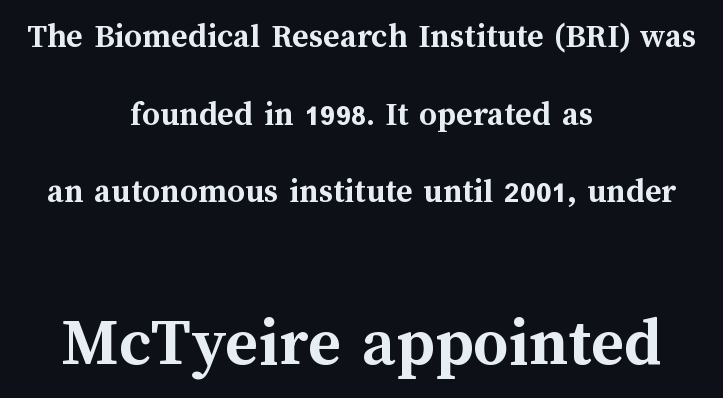
The vertical gap from one line to the next is large. The typesetter chose a symmetrical, centered arrangement here. The letters advance in unequal steps, a hallmark of proportional type. The characters look thick and weighty, a clear bold. What stands out about the letter spacing? Nothing — it is the standard amount.
